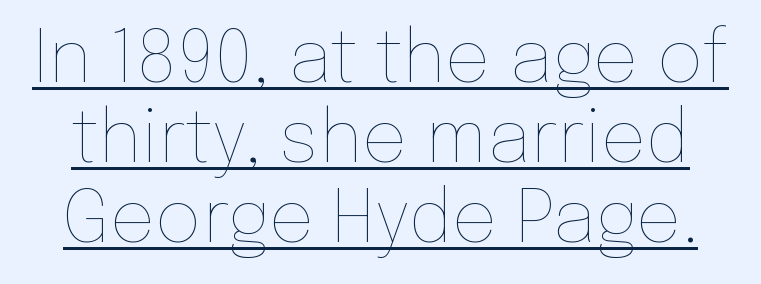
{"italic": "no", "bold": "no", "weight": "thin", "width": "normal", "stroke_contrast": "low", "x_height": "medium", "monospaced": "no", "underline": "yes", "line_spacing": "tight", "line_spacing_ratio": 1.11, "letter_spacing": "normal", "letter_spacing_em": 0.0, "glyph_px": 72}
